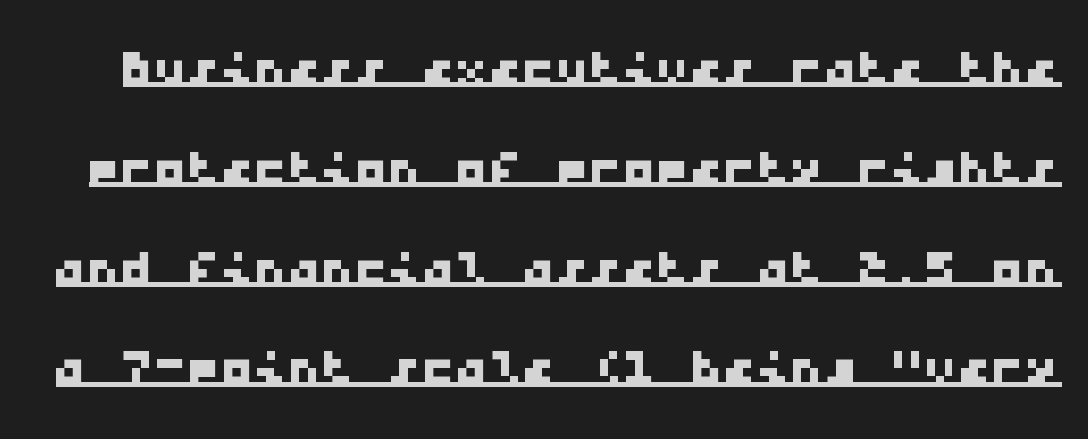
Q: Is the typeface a serif or a sans-serif typeface? A: Sans-serif.
Q: Is the text underlined? A: Yes.
Q: Is the spacing between letters normal or unusually wide? A: Normal.
Q: Is the spacing between lines tight, normal or loose? A: Normal.
Q: Width (condensed, normal, or wide)? A: Wide.
Q: Stroke contrast? A: Low.
Q: x-height? A: Medium.
Q: Monospaced? A: Yes.
